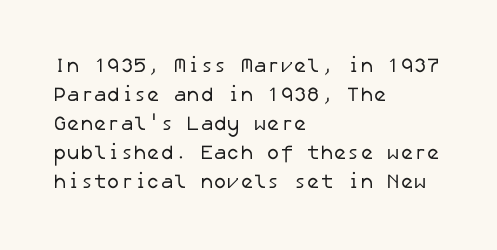
Q: Is the text bold? A: No.
Q: Is the text underlined? A: No.
Q: How is the paragraph aligned? A: Left-aligned.
Q: Is the spacing between letters normal or unusually wide? A: Normal.
Q: Is the spacing between lines tight, normal or loose? A: Normal.
